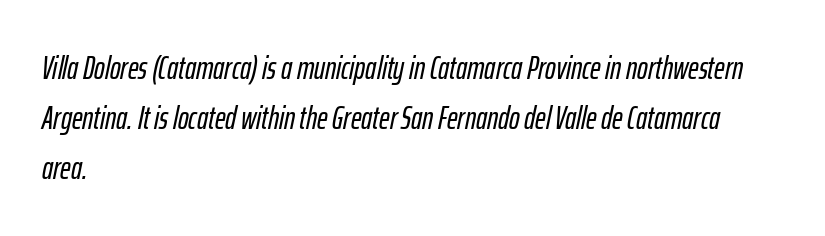
Q: Is the text italic (slanted)? A: Yes, it leans right by about 12 degrees.
Q: Is the text underlined? A: No.
Q: How is the paragraph aligned? A: Left-aligned.
Q: Is the spacing between letters normal or unusually wide? A: Normal.
Q: Is the spacing between lines tight, normal or loose? A: Normal.
Q: Width (condensed, normal, or wide)? A: Condensed.
Q: Stroke contrast? A: Low.
Q: x-height? A: Medium.
Q: Monospaced? A: No.
